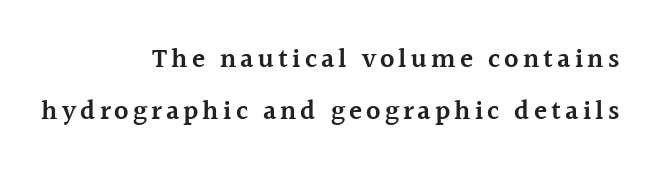
{"italic": "no", "bold": "semi", "underline": "no", "align": "right", "line_spacing": "loose", "line_spacing_ratio": 1.94, "glyph_px": 27}
